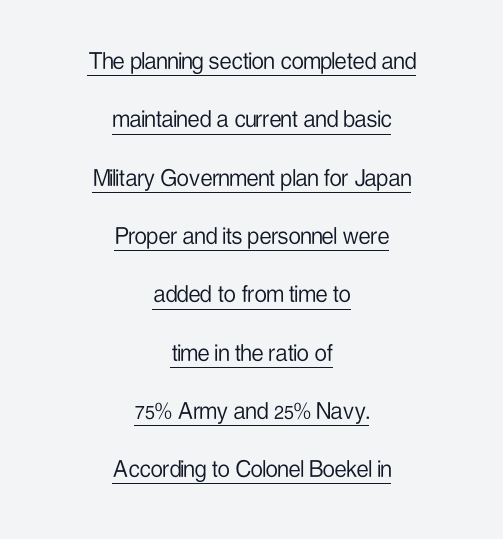
No italicization has been applied; the sample stays upright. The tracking reads as untouched default to a designer's eye. The passage shown is underscored from start to finish. Regarding leading, the lines here are spaced well apart.
